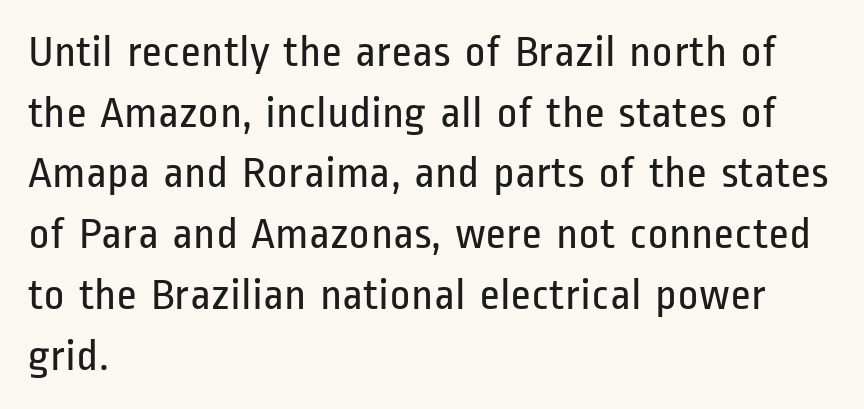
The lettering stays uniformly vertical, giving the passage a roman look. Any mark beneath the type? The region is blank. Think of a printed novel: that variable character pitch is what you see here. The weight tops out at a normal text grade.
